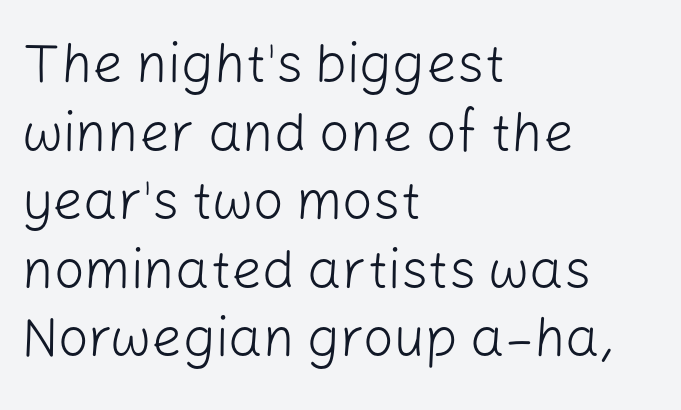
The image shows 54 px light sans-serif type, upright; set left-aligned, normal line spacing (1.27x), normal letter spacing, not underlined; low stroke contrast and a medium x-height.
